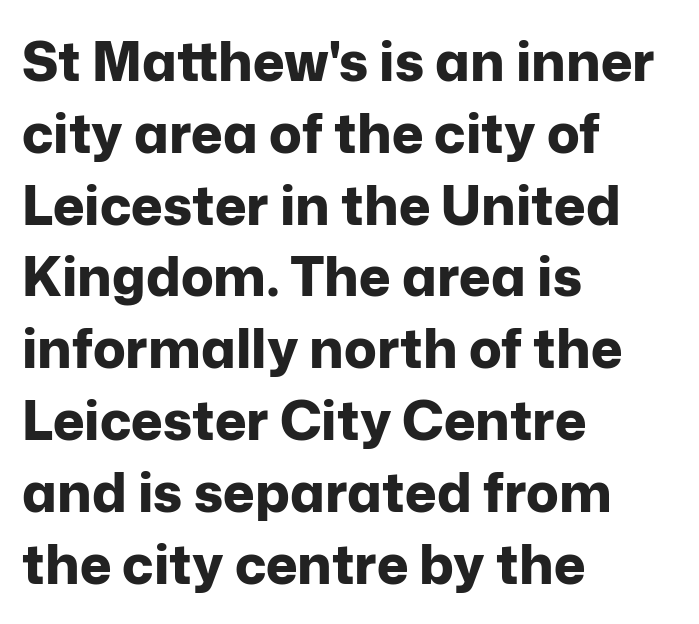
{"serif": "no", "italic": "no", "bold": "yes", "weight": "bold", "width": "normal", "stroke_contrast": "low", "x_height": "medium", "monospaced": "no", "underline": "no", "align": "left", "line_spacing": "normal", "line_spacing_ratio": 1.33, "letter_spacing": "normal", "letter_spacing_em": 0.0, "glyph_px": 54}
